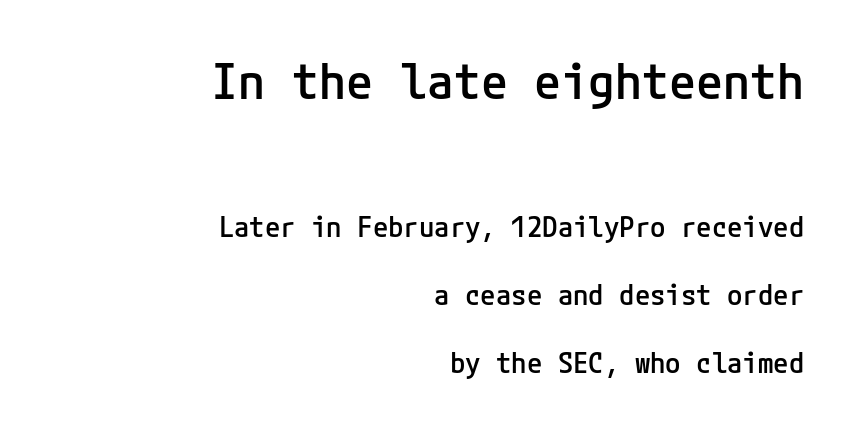
The image shows 49 px semibold sans-serif type, upright; set right-aligned, loose line spacing (2.44x), normal letter spacing, not underlined; the first (top) block is 1.75x larger; low stroke contrast and a medium x-height.
